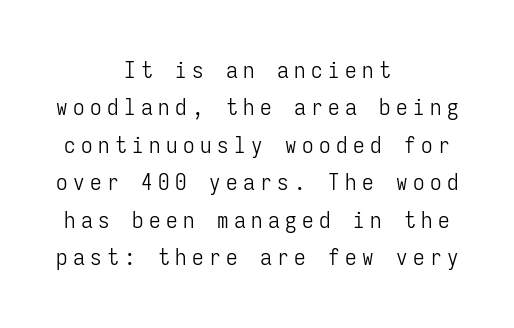
Q: Is the text bold? A: No.
Q: Is the text italic (slanted)? A: No, it is upright.
Q: Is the text underlined? A: No.
Q: How is the paragraph aligned? A: Centered.
Q: Is the spacing between letters normal or unusually wide? A: Unusually wide.
Q: Is the spacing between lines tight, normal or loose? A: Normal.
